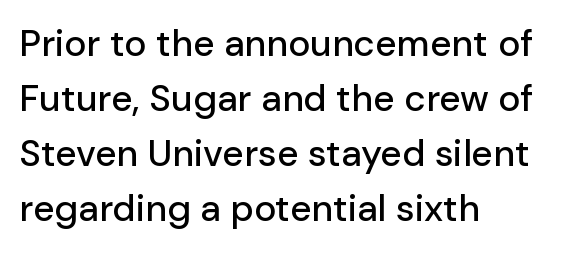
The image shows 37 px sans-serif type, upright; set left-aligned, normal line spacing (1.49x), normal letter spacing, not underlined; low stroke contrast and a medium x-height.
